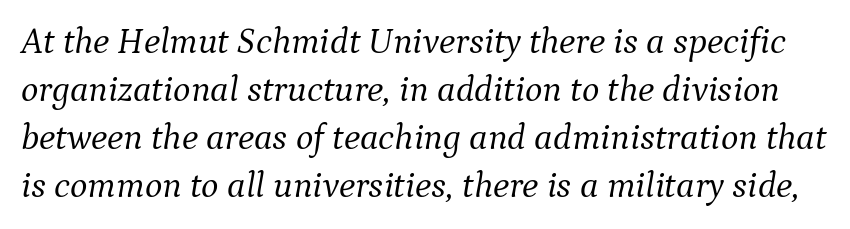
The image shows 37 px light serif type, italic (leaning right); set normal line spacing (1.3x), normal letter spacing, not underlined; medium stroke contrast and a medium x-height.
